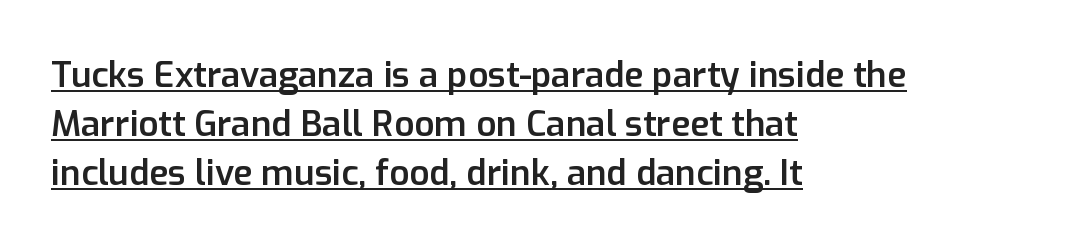
This is underlined copy, the kind a proofreader might mark for attention. Left-aligned paragraph, ragged on the right. This is roman type, the default non-slanted kind. This block has exactly the height ordinary leading produces. Stroke terminals: plain, sans-serif. Each letter keeps its own natural width here, so spacing adapts to shape.
